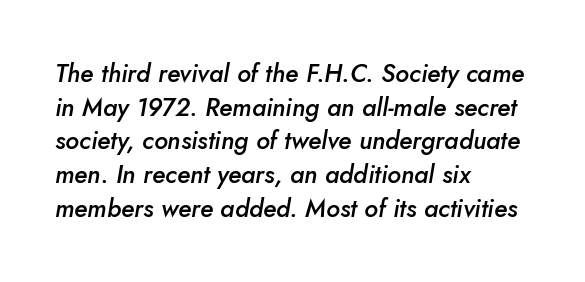
If you drew a ruler down the left edge, every line would touch it. Spacing between characters is what you'd get straight out of the box. Firm but not heavy-handed strokes: this text is semibold. The strip under each line holds only bare page. Evenly set lines give the paragraph a standard silhouette. Observe the lean: these are italic letterforms.
